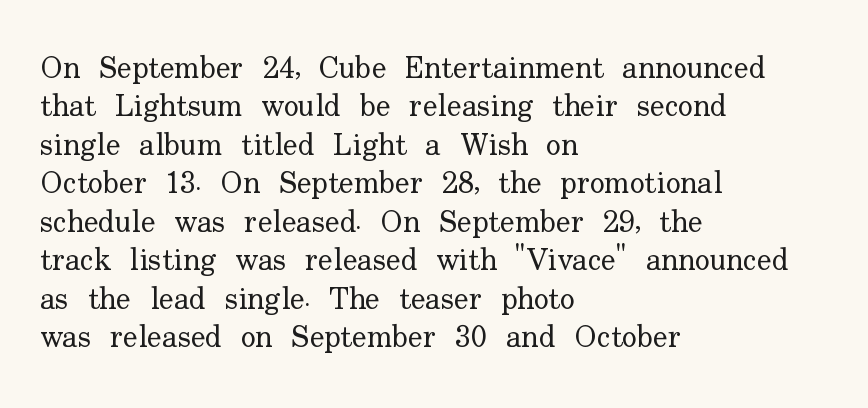
{"serif": "yes", "italic": "no", "bold": "no", "weight": "regular", "width": "normal", "stroke_contrast": "low", "x_height": "small", "monospaced": "no", "underline": "no", "align": "left", "line_spacing_ratio": 1.24, "letter_spacing": "normal", "letter_spacing_em": 0.0, "glyph_px": 31}
